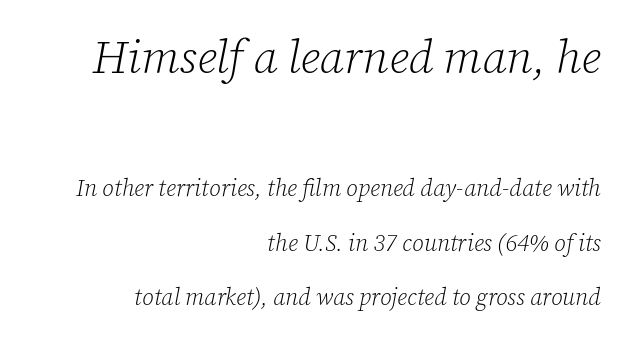
{"serif": "yes", "italic": "yes", "lean": "right", "slant_degrees": 12, "bold": "no", "weight": "light", "width": "normal", "stroke_contrast": "low", "x_height": "medium", "monospaced": "no", "underline": "no", "align": "right", "line_spacing": "loose", "line_spacing_ratio": 2.36, "letter_spacing": "normal", "letter_spacing_em": 0.0, "larger_block": "first", "size_ratio": 2.0, "glyph_px": 46}
